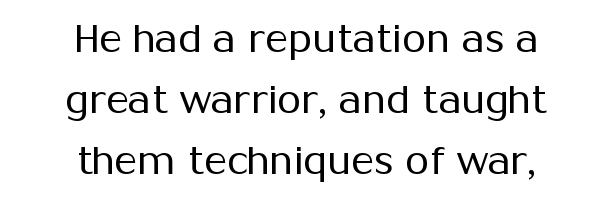
Q: Is the text bold? A: No.
Q: Is the text italic (slanted)? A: No, it is upright.
Q: Is the typeface a serif or a sans-serif typeface? A: Sans-serif.
Q: Is the text underlined? A: No.
Q: How is the paragraph aligned? A: Centered.
Q: Is the spacing between letters normal or unusually wide? A: Normal.
Q: Is the spacing between lines tight, normal or loose? A: Normal.
Q: Width (condensed, normal, or wide)? A: Normal.
Q: Stroke contrast? A: Medium.
Q: x-height? A: Medium.
Q: Monospaced? A: No.
